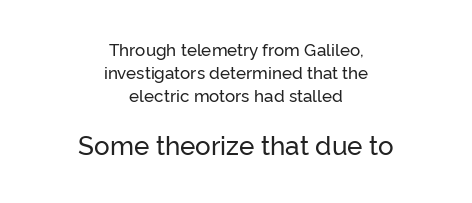
{"italic": "no", "underline": "no", "align": "center", "line_spacing": "normal", "line_spacing_ratio": 1.36, "letter_spacing": "normal", "letter_spacing_em": 0.0, "larger_block": "second", "size_ratio": 1.53, "glyph_px": 26}
